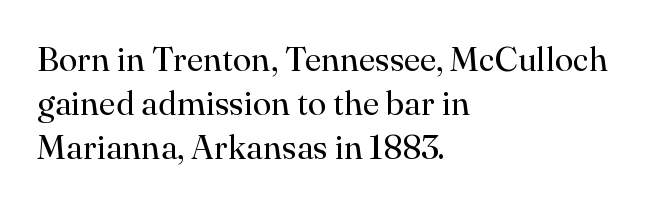
The image shows 34 px regular-weight serif type, upright; set left-aligned, normal line spacing (1.29x), normal letter spacing, not underlined; high stroke contrast and a small x-height.
